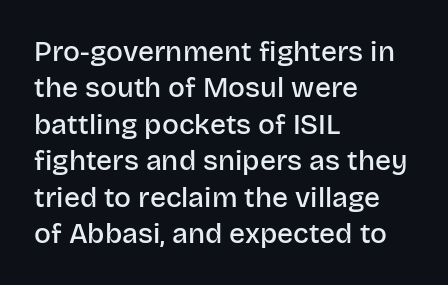
The image shows 28 px semibold sans-serif type, upright; set left-aligned, normal line spacing (1.3x), normal letter spacing, not underlined; low stroke contrast and a large x-height.
